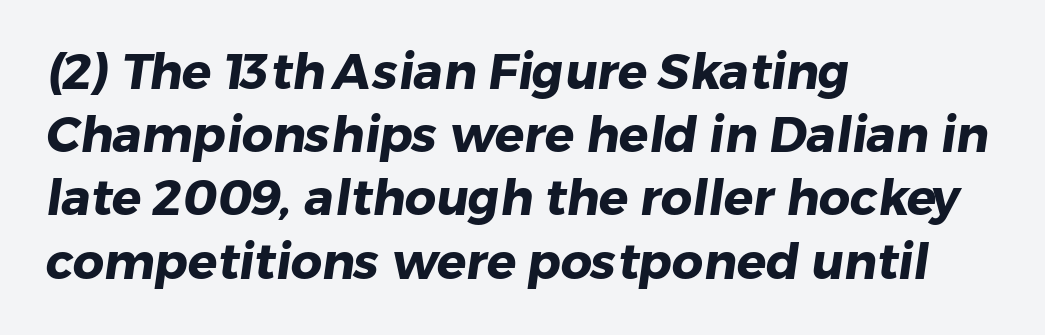
Every row of glyphs begins at an identical x-position on the left. The glyphs in this specimen are sans serif. Students, this is bold: see how much ink each stroke carries. The area under the type is left untouched.
